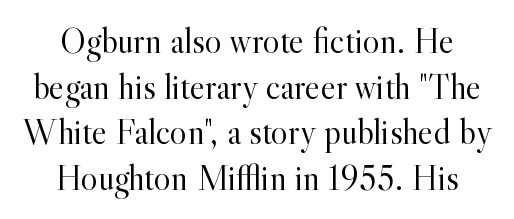
Font category for this specimen: serif. Lines of text with bare space underneath. Letters have the restrained weight of plain body copy at most. Leading: standard. The lines are quadded center. The face used here is proportionally spaced, like ordinary book or web type.
